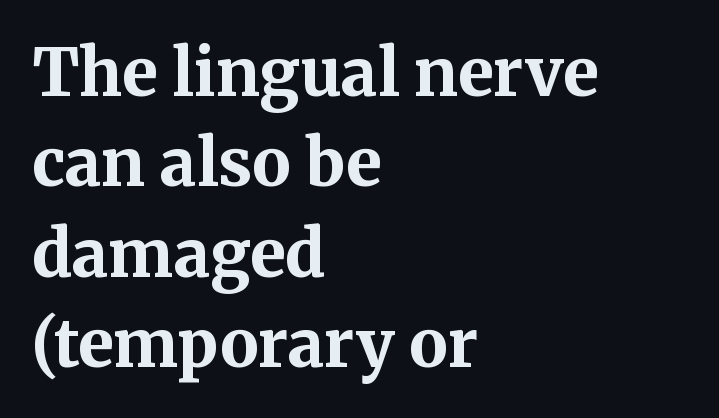
{"serif": "yes", "italic": "no", "bold": "yes", "weight": "bold", "width": "normal", "stroke_contrast": "medium", "x_height": "medium", "monospaced": "no", "underline": "no", "align": "left", "line_spacing": "normal", "line_spacing_ratio": 1.39, "letter_spacing": "normal", "letter_spacing_em": 0.0, "glyph_px": 65}
